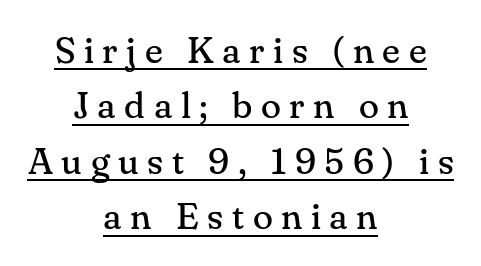
Q: Is the text bold? A: No.
Q: Is the text italic (slanted)? A: No, it is upright.
Q: Is the typeface a serif or a sans-serif typeface? A: Serif.
Q: Is the text underlined? A: Yes.
Q: How is the paragraph aligned? A: Centered.
Q: Is the spacing between letters normal or unusually wide? A: Unusually wide.
Q: Is the spacing between lines tight, normal or loose? A: Normal.
Q: Width (condensed, normal, or wide)? A: Normal.
Q: Stroke contrast? A: Medium.
Q: x-height? A: Small.
Q: Monospaced? A: No.
